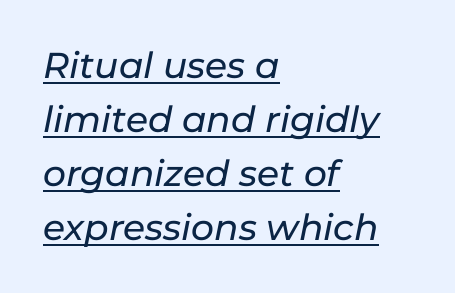
{"italic": "yes", "lean": "right", "slant_degrees": 11, "width": "normal", "stroke_contrast": "low", "x_height": "medium", "monospaced": "no", "underline": "yes", "align": "left", "line_spacing": "normal", "line_spacing_ratio": 1.5, "letter_spacing": "normal", "letter_spacing_em": 0.0, "glyph_px": 36}
